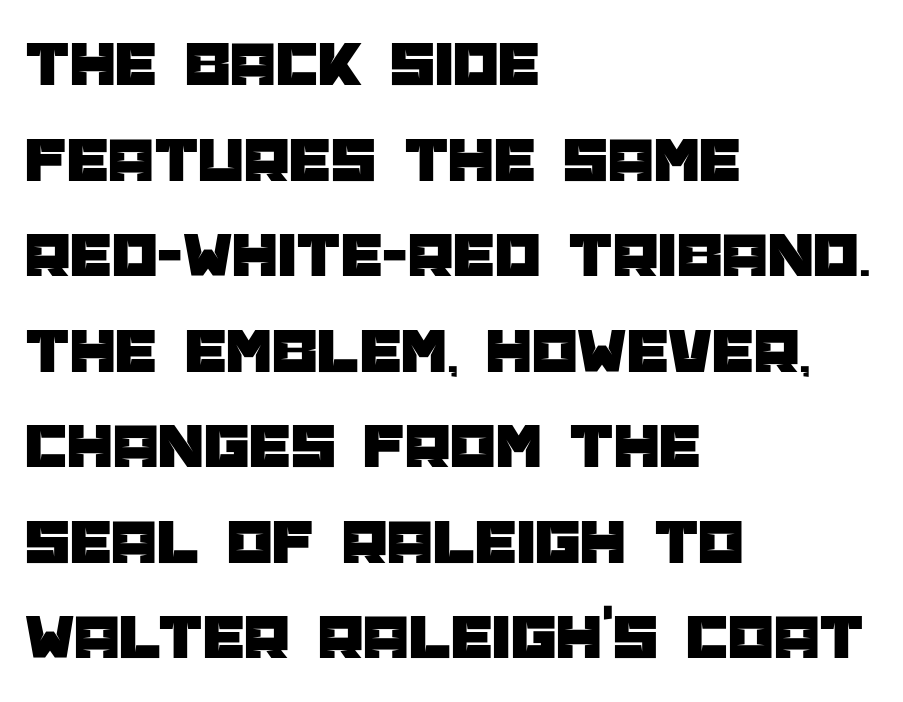
{"serif": "no", "italic": "no", "width": "normal", "stroke_contrast": "low", "x_height": "large", "monospaced": "no", "underline": "no", "align": "left", "line_spacing": "normal", "line_spacing_ratio": 1.47, "letter_spacing": "normal", "letter_spacing_em": 0.0, "glyph_px": 65}
